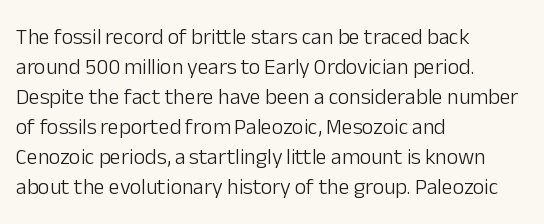
Reading down the column, the eye jumps a familiar distance to each next line. Left-aligned paragraph, ragged on the right. Check under the words: just untouched page. Nope, not italic — everything's standing straight.
